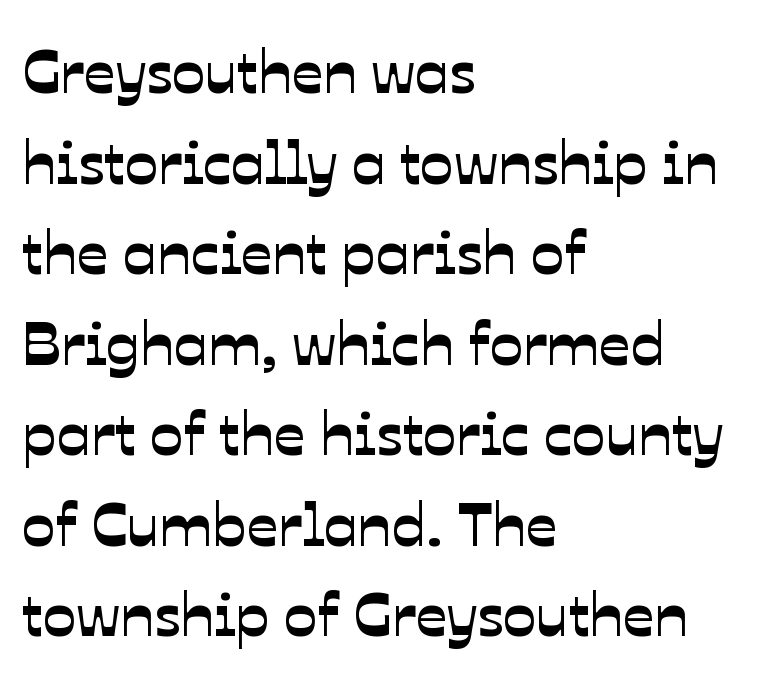
The image shows 62 px sans-serif type; set left-aligned, normal line spacing (1.46x), normal letter spacing, not underlined; low stroke contrast and a medium x-height.
